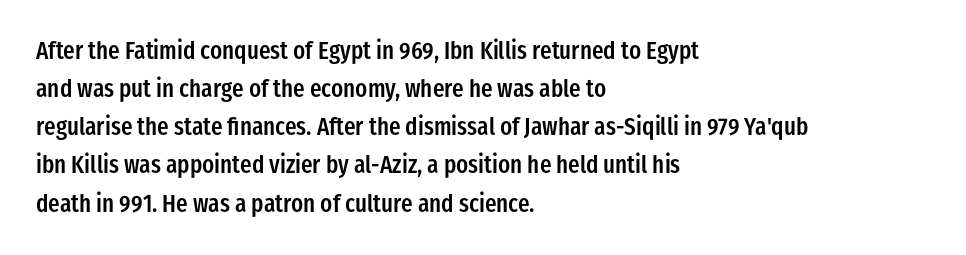
When letters stand straight like this, we call the style roman or upright. Look at the stroke-to-counter ratio: somewhat heavy, a semibold. Any mark beneath the type? The region is blank. The passage shown stacks its lines at a standard gap. No extra tracking has been applied to these lines.
